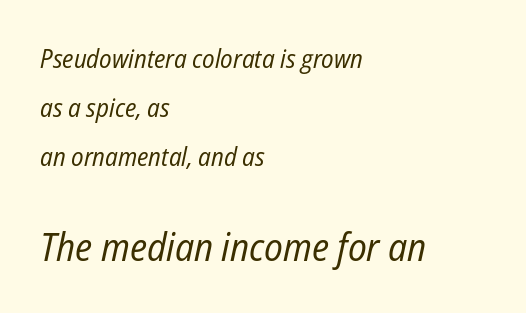
{"italic": "yes", "lean": "right", "slant_degrees": 12, "bold": "no", "weight": "regular", "width": "condensed", "stroke_contrast": "low", "x_height": "medium", "monospaced": "no", "underline": "no", "align": "left", "line_spacing_ratio": 1.89, "letter_spacing": "normal", "letter_spacing_em": 0.0, "larger_block": "second", "size_ratio": 1.5, "glyph_px": 39}
